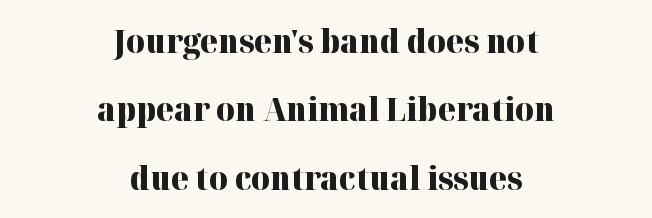
Q: Is the text bold? A: Yes.
Q: Is the text italic (slanted)? A: No, it is upright.
Q: Is the typeface a serif or a sans-serif typeface? A: Serif.
Q: Is the text underlined? A: No.
Q: How is the paragraph aligned? A: Centered.
Q: Is the spacing between letters normal or unusually wide? A: Normal.
Q: Is the spacing between lines tight, normal or loose? A: Loose.
Q: Width (condensed, normal, or wide)? A: Normal.
Q: Stroke contrast? A: High.
Q: x-height? A: Medium.
Q: Monospaced? A: No.
